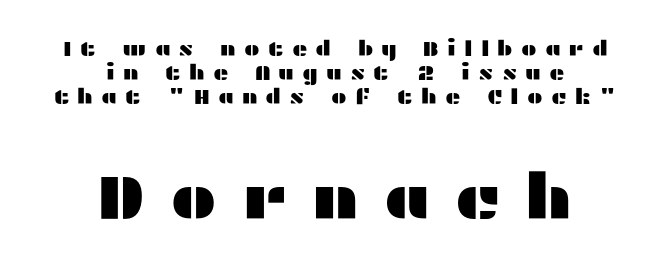
{"serif": "no", "italic": "no", "width": "wide", "stroke_contrast": "medium", "x_height": "medium", "monospaced": "no", "underline": "no", "align": "center", "line_spacing": "tight", "line_spacing_ratio": 1.14, "letter_spacing": "wide", "letter_spacing_em": 0.38, "larger_block": "second", "size_ratio": 3.0, "glyph_px": 63}
